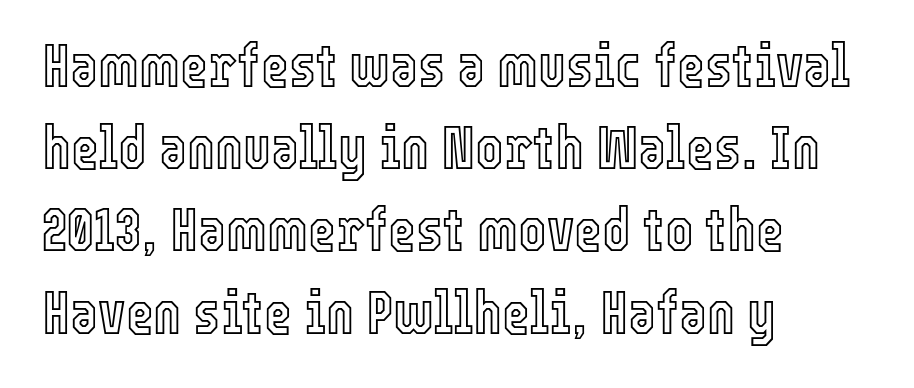
The image shows 60 px condensed type, upright; set left-aligned, normal line spacing (1.37x), normal letter spacing, not underlined; a medium x-height.
